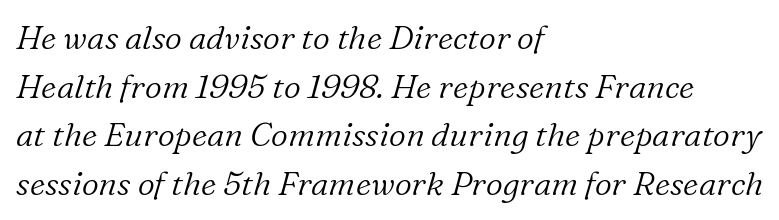
The image shows 33 px light serif type, italic (leaning right); set left-aligned, normal line spacing (1.47x), normal letter spacing, not underlined; low stroke contrast and a medium x-height.
